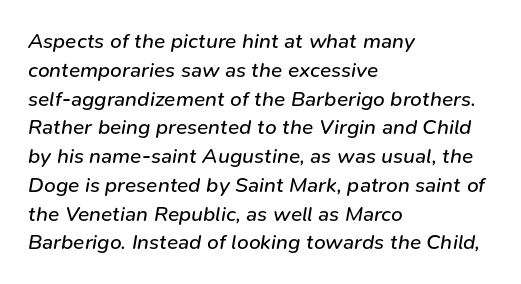
The image shows 21 px text type, italic (leaning right); set left-aligned, normal line spacing (1.37x), normal letter spacing, not underlined.
